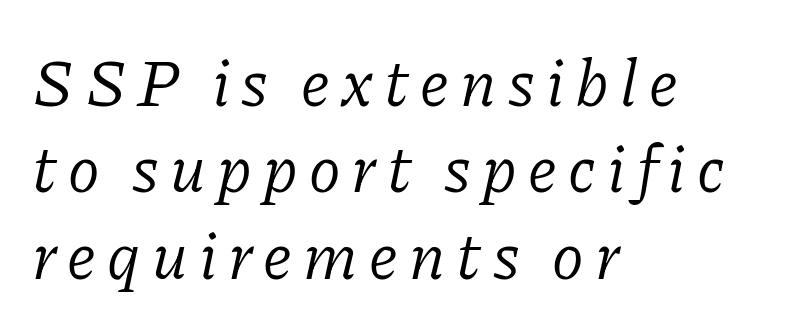
The image shows 66 px light serif type, italic (leaning right); set left-aligned, normal line spacing (1.31x), not underlined; low stroke contrast and a medium x-height.
